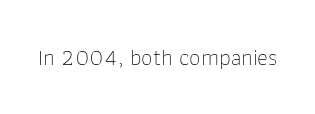
The image shows 23 px text type, upright; set normal letter spacing, not underlined.
